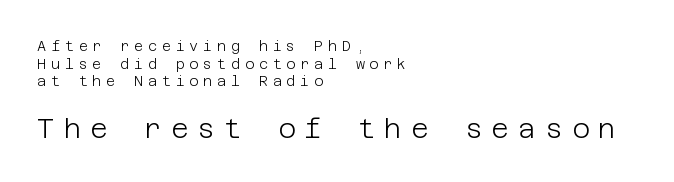
Q: Is the text bold? A: No.
Q: Is the text italic (slanted)? A: No, it is upright.
Q: Is the text underlined? A: No.
Q: How is the paragraph aligned? A: Left-aligned.
Q: Is the spacing between letters normal or unusually wide? A: Unusually wide.
Q: Is the spacing between lines tight, normal or loose? A: Normal.
Q: Which block of text is set in a larger size, the first (top) or the second (bottom)? A: The second (bottom) one.
